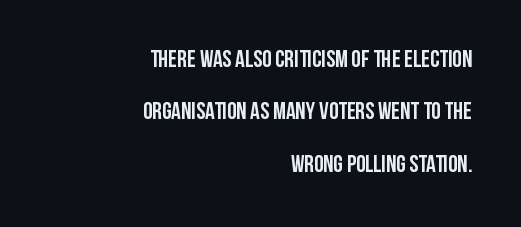
Q: Is the text bold? A: Yes.
Q: Is the text italic (slanted)? A: No, it is upright.
Q: Is the text underlined? A: No.
Q: How is the paragraph aligned? A: Right-aligned.
Q: Is the spacing between letters normal or unusually wide? A: Normal.
Q: Is the spacing between lines tight, normal or loose? A: Loose.
